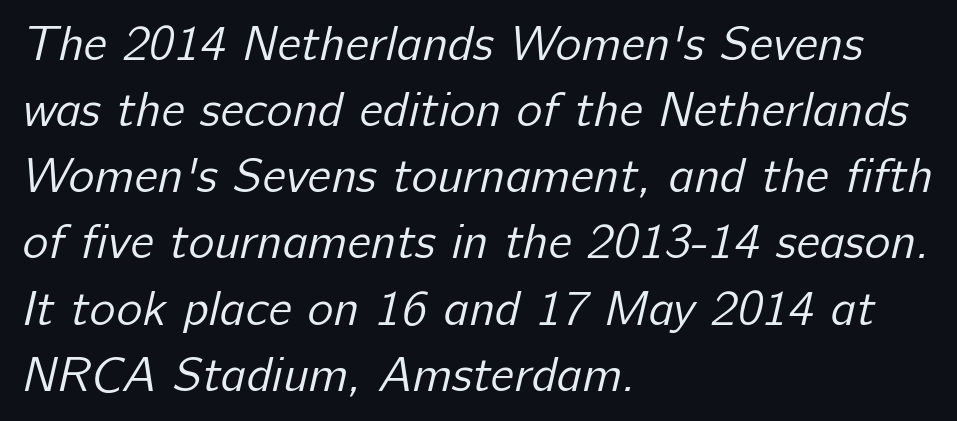
{"serif": "no", "bold": "no", "weight": "regular", "width": "normal", "stroke_contrast": "low", "x_height": "medium", "monospaced": "no", "underline": "no", "align": "left", "line_spacing": "normal", "line_spacing_ratio": 1.35, "letter_spacing": "normal", "letter_spacing_em": 0.0, "glyph_px": 49}
